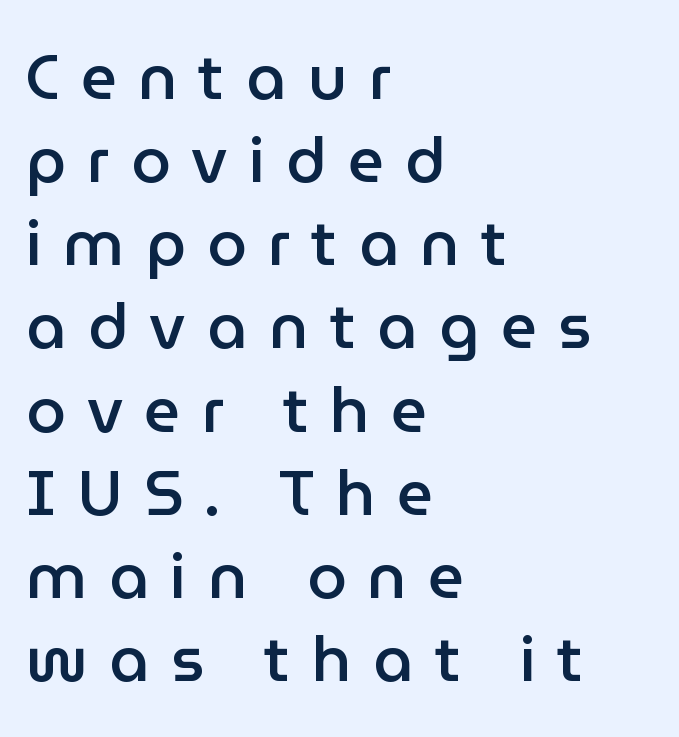
{"serif": "no", "italic": "no", "bold": "semi", "weight": "semibold", "width": "normal", "stroke_contrast": "low", "x_height": "medium", "monospaced": "no", "underline": "no", "align": "left", "line_spacing": "normal", "line_spacing_ratio": 1.32, "letter_spacing": "wide", "letter_spacing_em": 0.34, "glyph_px": 63}
